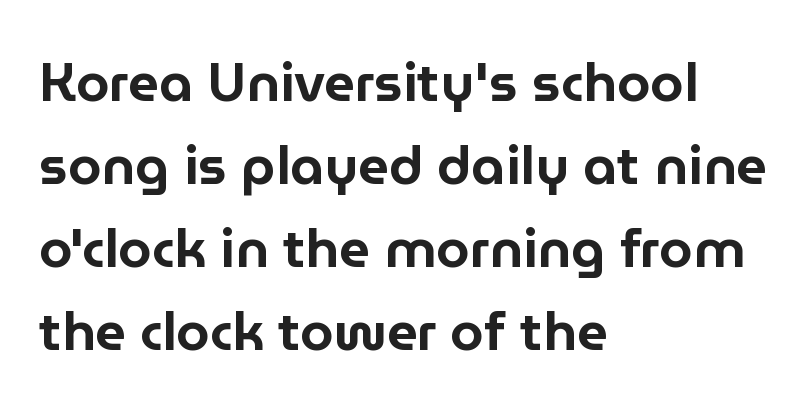
Q: Is the text italic (slanted)? A: No, it is upright.
Q: Is the typeface a serif or a sans-serif typeface? A: Sans-serif.
Q: Is the text underlined? A: No.
Q: How is the paragraph aligned? A: Left-aligned.
Q: Is the spacing between letters normal or unusually wide? A: Normal.
Q: Is the spacing between lines tight, normal or loose? A: Normal.
Q: Width (condensed, normal, or wide)? A: Normal.
Q: Stroke contrast? A: Low.
Q: x-height? A: Medium.
Q: Monospaced? A: No.
